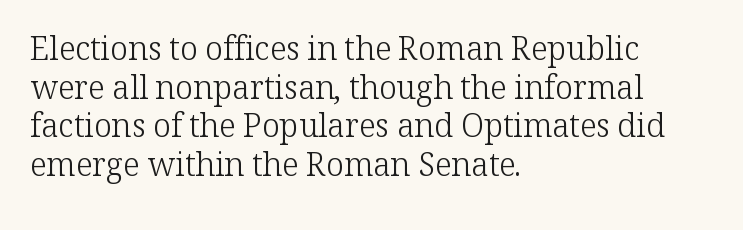
The face used here is proportionally spaced, like ordinary book or web type. One-word summary of the alignment: left. Does the lettering tilt? It doesn't — this is upright. The passage shown is not underscored anywhere. Each letter's strokes conclude with small projecting serifs. Short note: letters normally spaced.
